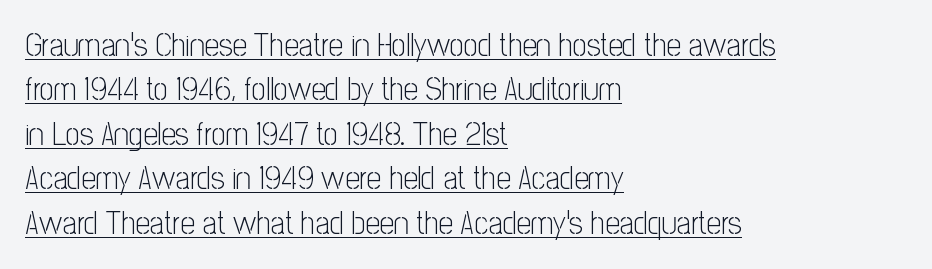
{"serif": "no", "italic": "no", "bold": "no", "weight": "light", "width": "condensed", "stroke_contrast": "low", "x_height": "medium", "monospaced": "no", "underline": "yes", "align": "left", "line_spacing": "normal", "line_spacing_ratio": 1.39, "letter_spacing": "normal", "letter_spacing_em": 0.0, "glyph_px": 32}
